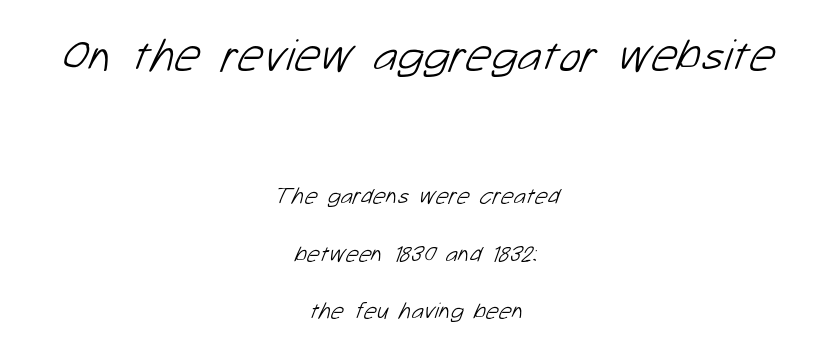
{"serif": "no", "bold": "no", "weight": "light", "width": "normal", "stroke_contrast": "low", "x_height": "medium", "monospaced": "no", "underline": "no", "align": "center", "line_spacing": "loose", "line_spacing_ratio": 2.49, "letter_spacing": "normal", "letter_spacing_em": 0.0, "larger_block": "first", "size_ratio": 2.0, "glyph_px": 46}
